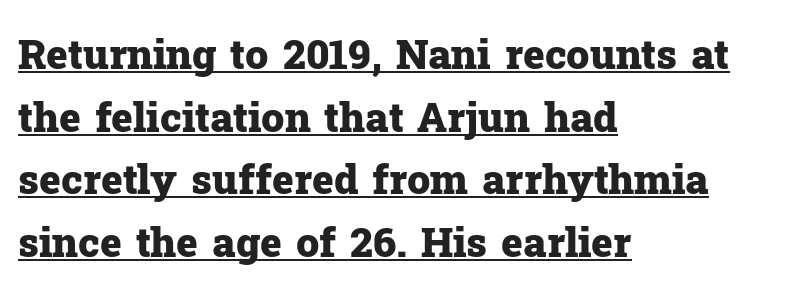
The image shows 41 px heavy serif type, upright; set left-aligned, normal line spacing (1.53x), normal letter spacing, underlined; low stroke contrast and a medium x-height.
